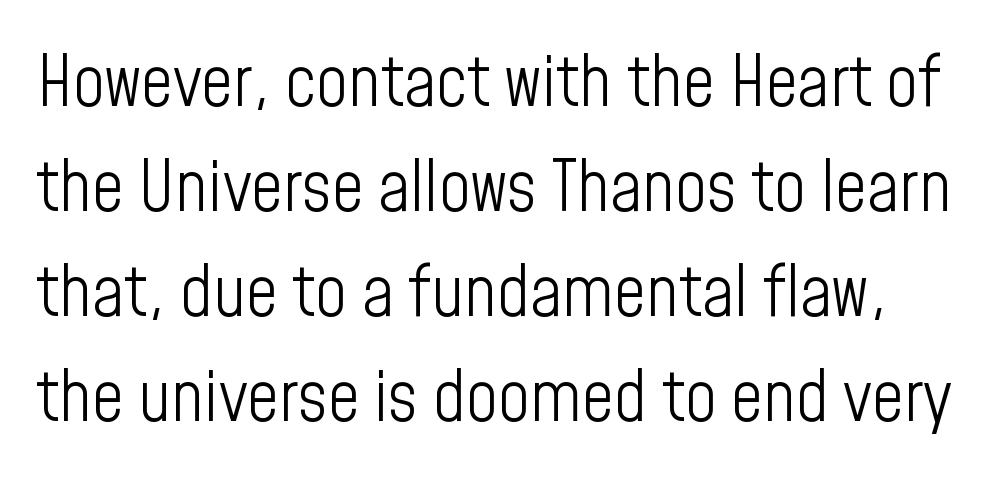
The image shows 70 px light, condensed sans-serif type, upright; set normal line spacing (1.5x), normal letter spacing, not underlined; low stroke contrast and a medium x-height.
